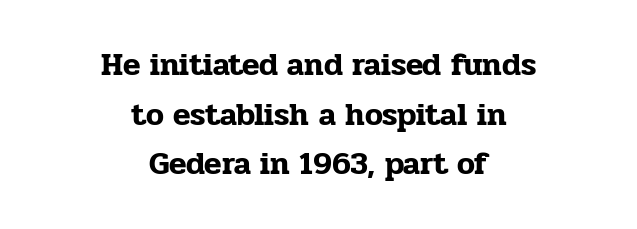
Rendered with straight, roman letterforms. The line texture is even and compact thanks to regular tracking. Interline gaps are of average width in this sample. Each letter keeps its own natural width here, so spacing adapts to shape. The face used here is seriffed, in the tradition of book romans. The paragraph shown floats in the horizontal middle.
